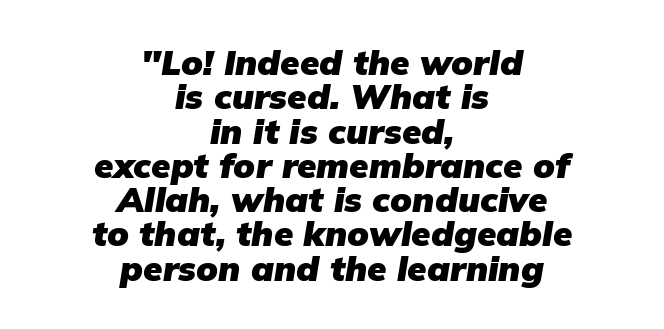
The image shows 35 px heavy type, italic (leaning right); set centered, tight line spacing (0.98x), normal letter spacing, not underlined; low stroke contrast and a medium x-height.
